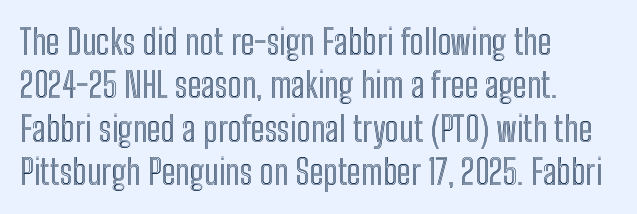
{"italic": "no", "width": "condensed", "x_height": "medium", "monospaced": "no", "underline": "no", "align": "left", "line_spacing_ratio": 1.24, "letter_spacing": "normal", "letter_spacing_em": 0.0, "glyph_px": 35}
